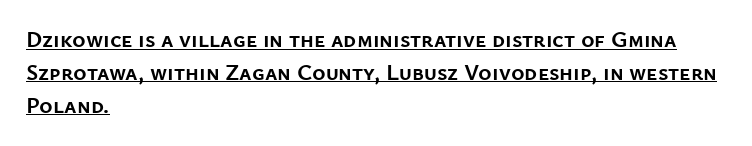
Q: Is the text bold? A: Yes.
Q: Is the text italic (slanted)? A: No, it is upright.
Q: Is the text underlined? A: Yes.
Q: How is the paragraph aligned? A: Left-aligned.
Q: Is the spacing between letters normal or unusually wide? A: Normal.
Q: Is the spacing between lines tight, normal or loose? A: Normal.
